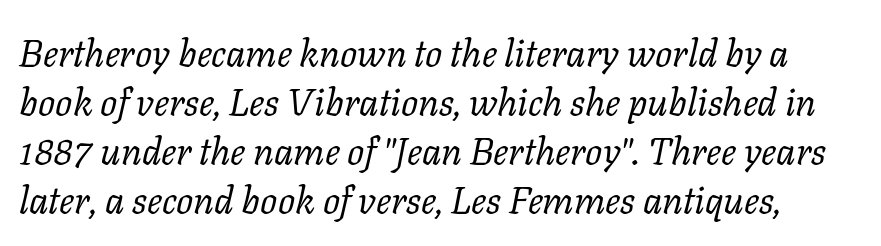
{"serif": "yes", "italic": "yes", "lean": "right", "slant_degrees": 11, "bold": "no", "weight": "regular", "width": "normal", "stroke_contrast": "low", "x_height": "medium", "monospaced": "no", "underline": "no", "line_spacing": "normal", "line_spacing_ratio": 1.29, "letter_spacing": "normal", "letter_spacing_em": 0.0, "glyph_px": 38}
